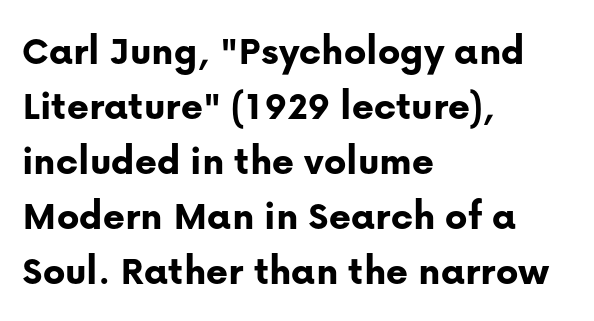
Q: Is the text bold? A: Yes.
Q: Is the text italic (slanted)? A: No, it is upright.
Q: Is the typeface a serif or a sans-serif typeface? A: Sans-serif.
Q: Is the text underlined? A: No.
Q: How is the paragraph aligned? A: Left-aligned.
Q: Is the spacing between letters normal or unusually wide? A: Normal.
Q: Is the spacing between lines tight, normal or loose? A: Normal.
Q: Width (condensed, normal, or wide)? A: Normal.
Q: Stroke contrast? A: Low.
Q: x-height? A: Medium.
Q: Monospaced? A: No.
